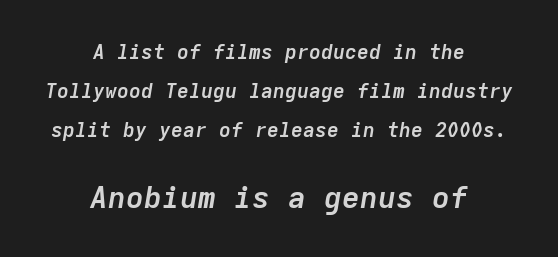
Emphasis by weight is at full strength: bold. The paragraph has two soft edges and a firm central axis. These two chunks differ in scale, with the bottom chunk taking the larger measure. An italicized treatment has been applied to the whole sample. Here the glyphs are tracked normally, forming tight word shapes.
